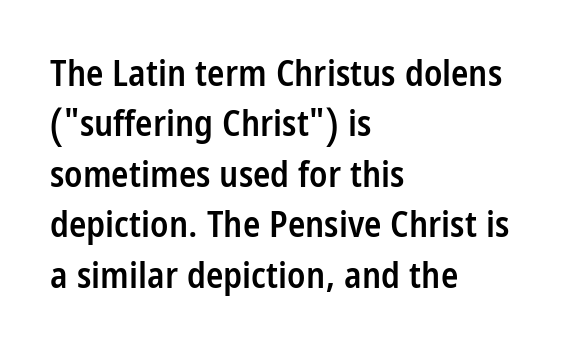
Q: Is the text bold? A: Semi-bold.
Q: Is the text italic (slanted)? A: No, it is upright.
Q: Is the typeface a serif or a sans-serif typeface? A: Sans-serif.
Q: Is the text underlined? A: No.
Q: How is the paragraph aligned? A: Left-aligned.
Q: Is the spacing between letters normal or unusually wide? A: Normal.
Q: Is the spacing between lines tight, normal or loose? A: Normal.
Q: Width (condensed, normal, or wide)? A: Condensed.
Q: Stroke contrast? A: Low.
Q: x-height? A: Large.
Q: Monospaced? A: No.
